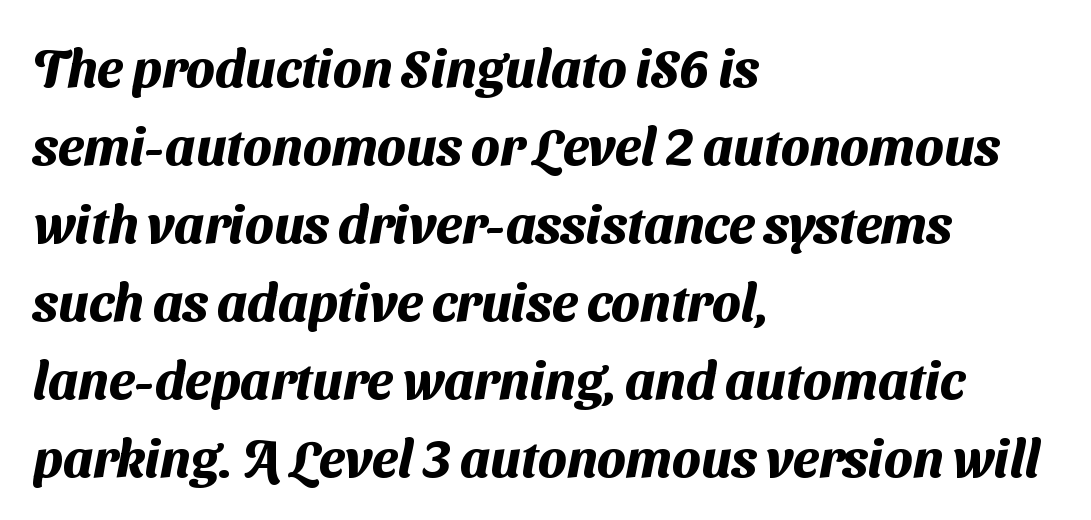
Q: Is the text bold? A: Yes.
Q: Is the typeface a serif or a sans-serif typeface? A: Sans-serif.
Q: Is the text underlined? A: No.
Q: How is the paragraph aligned? A: Left-aligned.
Q: Is the spacing between letters normal or unusually wide? A: Normal.
Q: Is the spacing between lines tight, normal or loose? A: Normal.
Q: Width (condensed, normal, or wide)? A: Normal.
Q: Stroke contrast? A: Medium.
Q: x-height? A: Medium.
Q: Monospaced? A: No.
